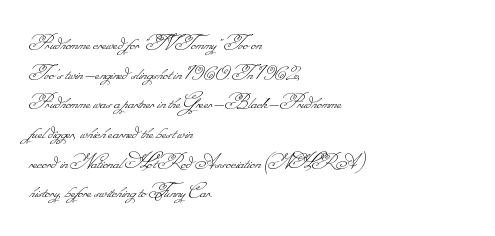
{"bold": "no", "underline": "no", "align": "left", "line_spacing": "normal", "line_spacing_ratio": 1.29, "letter_spacing": "normal", "letter_spacing_em": 0.0, "glyph_px": 23}
